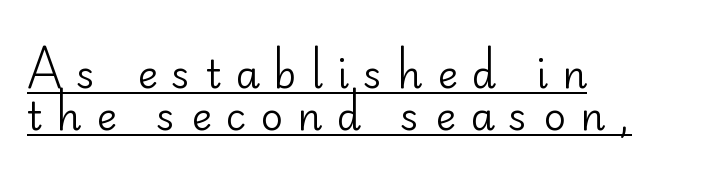
Q: Is the text bold? A: No.
Q: Is the text italic (slanted)? A: No, it is upright.
Q: Is the typeface a serif or a sans-serif typeface? A: Sans-serif.
Q: Is the text underlined? A: Yes.
Q: How is the paragraph aligned? A: Left-aligned.
Q: Is the spacing between letters normal or unusually wide? A: Unusually wide.
Q: Is the spacing between lines tight, normal or loose? A: Tight.
Q: Width (condensed, normal, or wide)? A: Normal.
Q: Stroke contrast? A: Low.
Q: x-height? A: Small.
Q: Monospaced? A: No.
